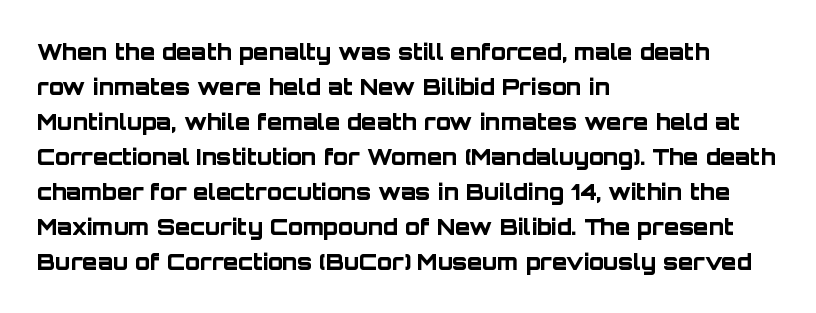
Horizontal bands of white between lines are of average thickness. The rendering keeps characters at their native spacing. Line beginnings align vertically; line endings do not. The font is running at its bold setting. No italicization has been applied; the sample stays upright.
